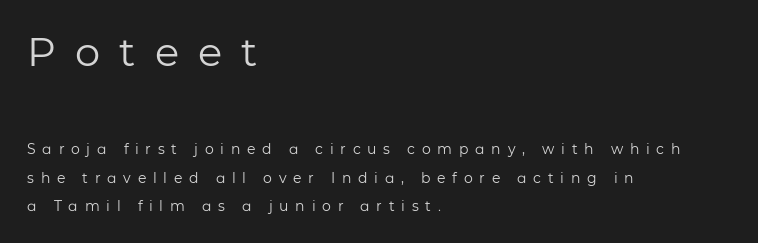
The image shows 40 px regular-weight sans-serif type, upright; set left-aligned, loose line spacing (2.03x), unusually wide letter spacing (+0.48 em), not underlined; the first (top) block is 2.86x larger; low stroke contrast and a medium x-height.
